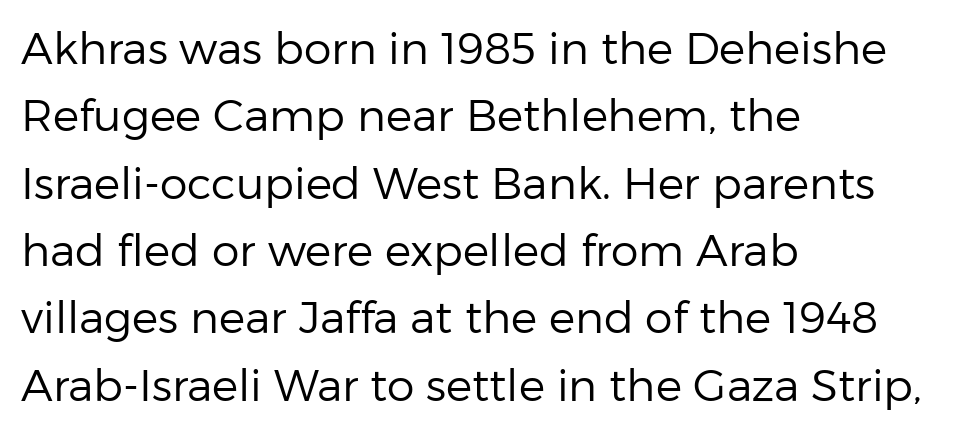
{"serif": "no", "italic": "no", "bold": "no", "weight": "regular", "width": "normal", "stroke_contrast": "low", "x_height": "medium", "monospaced": "no", "underline": "no", "align": "left", "line_spacing": "normal", "line_spacing_ratio": 1.53, "letter_spacing": "normal", "letter_spacing_em": 0.0, "glyph_px": 44}
